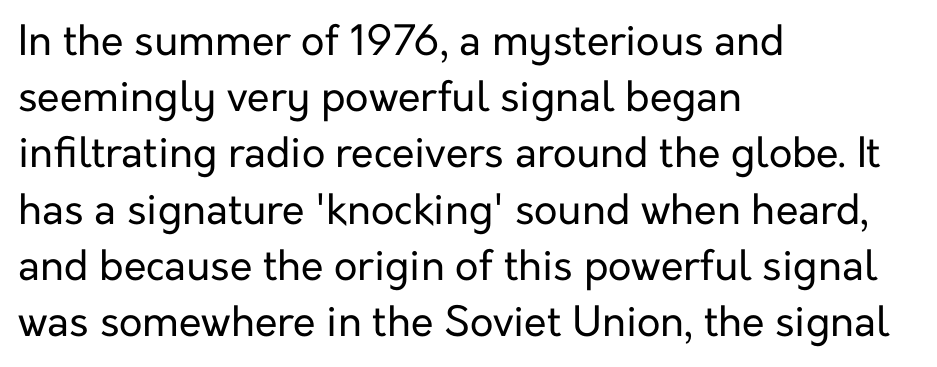
Q: Is the text bold? A: No.
Q: Is the text italic (slanted)? A: No, it is upright.
Q: Is the typeface a serif or a sans-serif typeface? A: Sans-serif.
Q: Is the text underlined? A: No.
Q: How is the paragraph aligned? A: Left-aligned.
Q: Is the spacing between letters normal or unusually wide? A: Normal.
Q: Is the spacing between lines tight, normal or loose? A: Normal.
Q: Width (condensed, normal, or wide)? A: Normal.
Q: Stroke contrast? A: Low.
Q: x-height? A: Medium.
Q: Monospaced? A: No.
